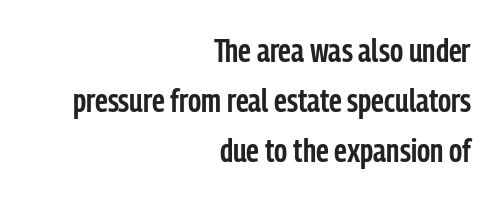
Q: Is the text bold? A: Semi-bold.
Q: Is the text italic (slanted)? A: No, it is upright.
Q: Is the typeface a serif or a sans-serif typeface? A: Sans-serif.
Q: Is the text underlined? A: No.
Q: How is the paragraph aligned? A: Right-aligned.
Q: Is the spacing between letters normal or unusually wide? A: Normal.
Q: Is the spacing between lines tight, normal or loose? A: Normal.
Q: Width (condensed, normal, or wide)? A: Condensed.
Q: Stroke contrast? A: Low.
Q: x-height? A: Medium.
Q: Monospaced? A: No.
